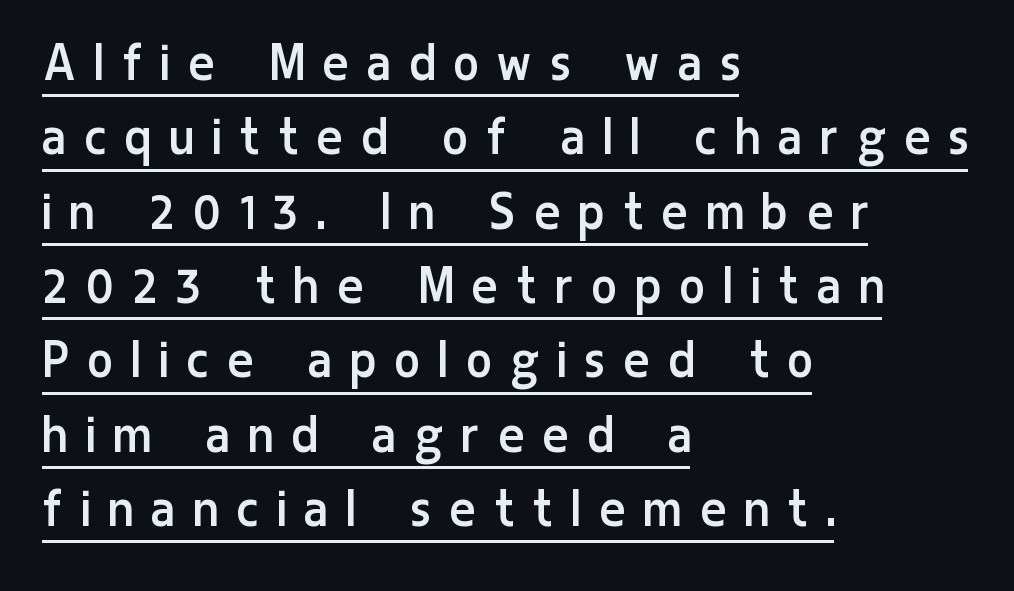
Q: Is the text bold? A: No.
Q: Is the text italic (slanted)? A: No, it is upright.
Q: Is the typeface a serif or a sans-serif typeface? A: Sans-serif.
Q: Is the text underlined? A: Yes.
Q: How is the paragraph aligned? A: Left-aligned.
Q: Is the spacing between letters normal or unusually wide? A: Unusually wide.
Q: Is the spacing between lines tight, normal or loose? A: Normal.
Q: Width (condensed, normal, or wide)? A: Condensed.
Q: Stroke contrast? A: Low.
Q: x-height? A: Medium.
Q: Monospaced? A: No.
